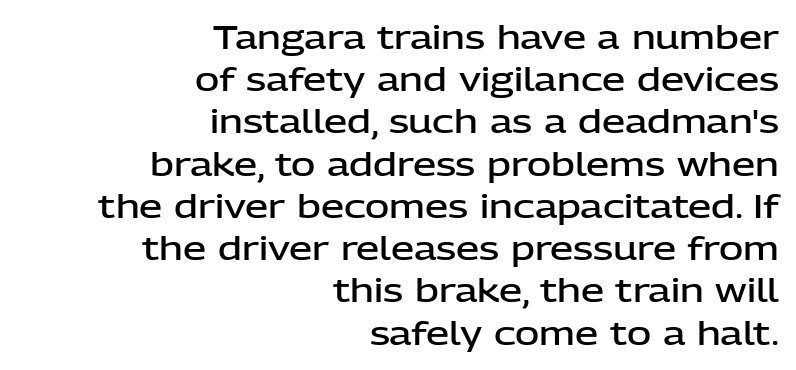
The image shows 33 px semibold sans-serif type, upright; set right-aligned, normal line spacing (1.28x), normal letter spacing, not underlined; low stroke contrast and a medium x-height.
